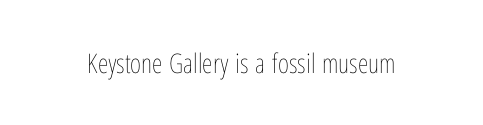
Q: Is the text bold? A: No.
Q: Is the text italic (slanted)? A: No, it is upright.
Q: Is the text underlined? A: No.
Q: Is the spacing between letters normal or unusually wide? A: Normal.
